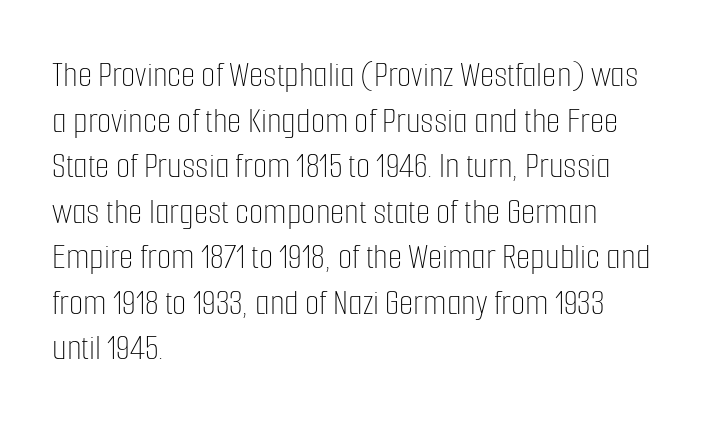
The image shows 37 px thin, condensed type, upright; set left-aligned, line spacing 1.23x, normal letter spacing, not underlined; low stroke contrast and a medium x-height.
